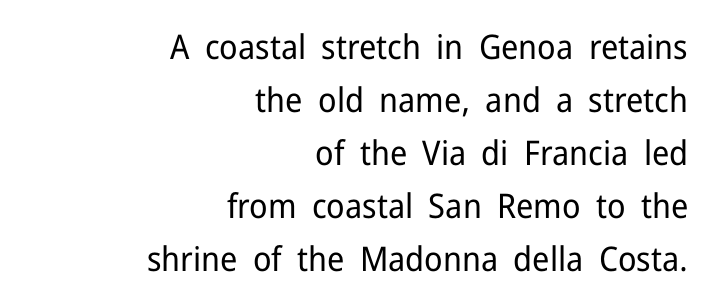
{"serif": "no", "italic": "no", "bold": "no", "weight": "regular", "width": "normal", "stroke_contrast": "low", "x_height": "medium", "monospaced": "no", "underline": "no", "align": "right", "line_spacing": "normal", "line_spacing_ratio": 1.56, "letter_spacing": "normal", "letter_spacing_em": 0.0, "glyph_px": 34}
